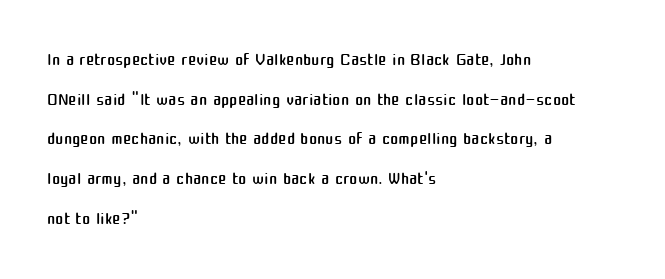
{"italic": "no", "bold": "no", "underline": "no", "align": "left", "line_spacing": "normal", "line_spacing_ratio": 1.59, "letter_spacing": "normal", "letter_spacing_em": 0.0, "glyph_px": 25}
